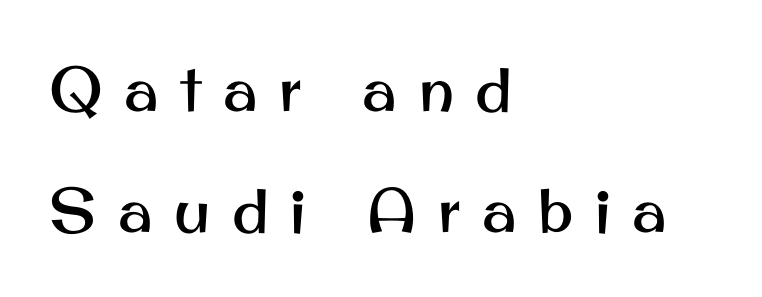
The image shows 62 px sans-serif type, upright; set left-aligned, loose line spacing (1.95x), unusually wide letter spacing (+0.35 em), not underlined; medium stroke contrast and a small x-height.
